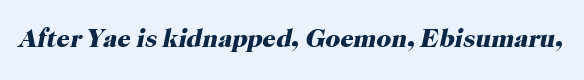
{"italic": "yes", "lean": "right", "slant_degrees": 12, "bold": "yes", "underline": "no", "letter_spacing": "normal", "letter_spacing_em": 0.0, "glyph_px": 26}
